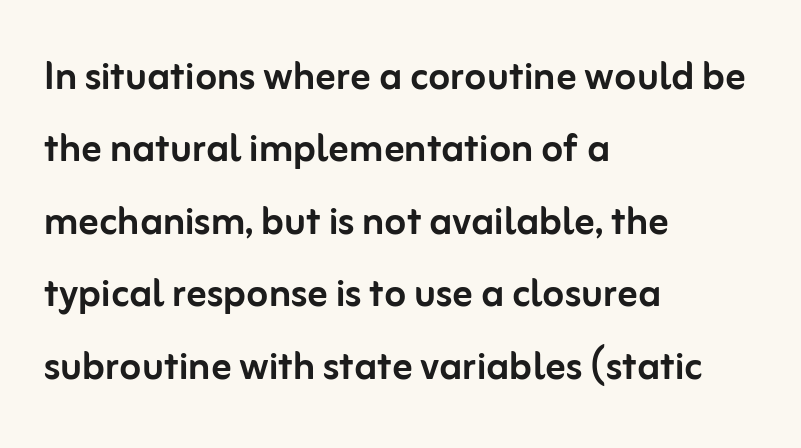
Q: Is the text italic (slanted)? A: No, it is upright.
Q: Is the typeface a serif or a sans-serif typeface? A: Sans-serif.
Q: Is the text underlined? A: No.
Q: How is the paragraph aligned? A: Left-aligned.
Q: Is the spacing between letters normal or unusually wide? A: Normal.
Q: Is the spacing between lines tight, normal or loose? A: Normal.
Q: Width (condensed, normal, or wide)? A: Normal.
Q: Stroke contrast? A: Low.
Q: x-height? A: Medium.
Q: Monospaced? A: No.
